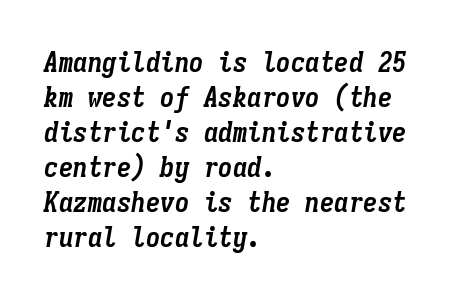
{"italic": "yes", "lean": "right", "slant_degrees": 9, "bold": "yes", "weight": "semibold", "width": "condensed", "stroke_contrast": "low", "x_height": "medium", "monospaced": "yes", "underline": "no", "align": "left", "line_spacing_ratio": 1.21, "letter_spacing": "normal", "letter_spacing_em": 0.0, "glyph_px": 29}
